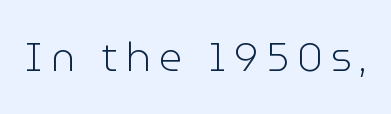
{"serif": "no", "italic": "no", "bold": "no", "weight": "light", "width": "normal", "stroke_contrast": "low", "x_height": "medium", "monospaced": "no", "underline": "no", "letter_spacing": "wide", "letter_spacing_em": 0.2, "glyph_px": 40}
